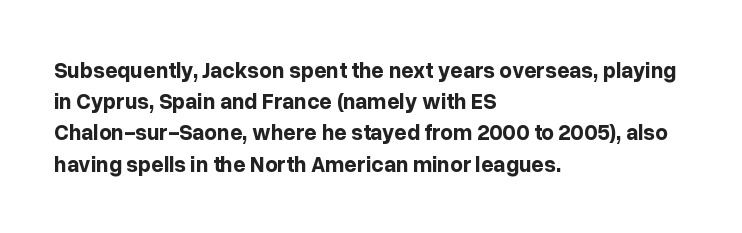
The image shows 22 px bold type, upright; set left-aligned, normal line spacing (1.42x), normal letter spacing, not underlined.
